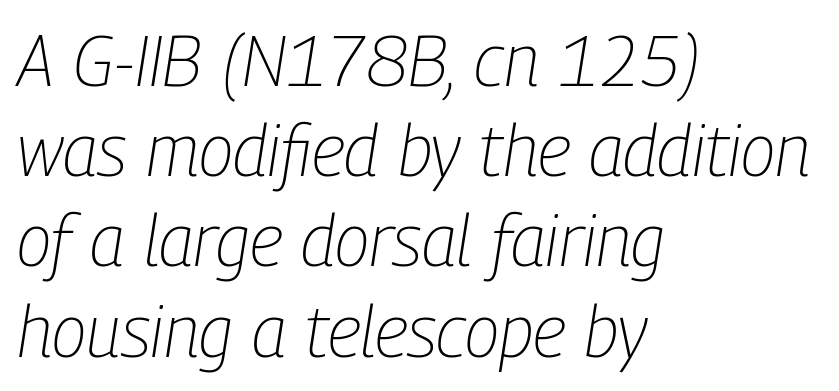
Q: Is the text bold? A: No.
Q: Is the text italic (slanted)? A: Yes, it leans right by about 9 degrees.
Q: Is the text underlined? A: No.
Q: How is the paragraph aligned? A: Left-aligned.
Q: Is the spacing between letters normal or unusually wide? A: Normal.
Q: Is the spacing between lines tight, normal or loose? A: Normal.
Q: Width (condensed, normal, or wide)? A: Condensed.
Q: Stroke contrast? A: Low.
Q: x-height? A: Medium.
Q: Monospaced? A: No.
